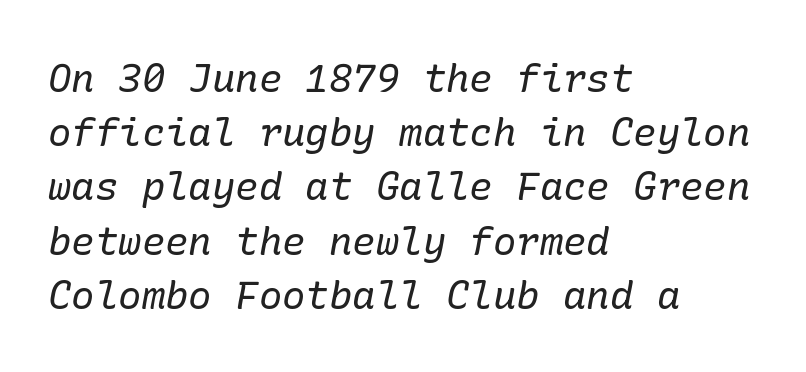
{"italic": "yes", "lean": "right", "slant_degrees": 10, "bold": "no", "weight": "regular", "width": "normal", "stroke_contrast": "low", "x_height": "medium", "underline": "no", "align": "left", "line_spacing": "normal", "line_spacing_ratio": 1.39, "letter_spacing": "normal", "letter_spacing_em": 0.0, "glyph_px": 39}
